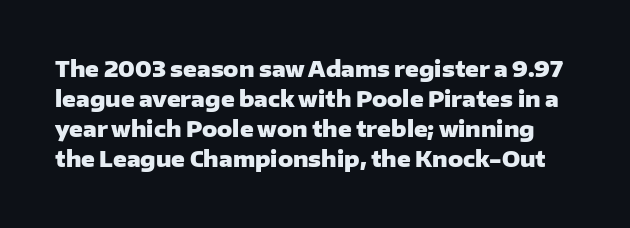
The image shows 21 px bold type, upright; set normal line spacing (1.43x), normal letter spacing, not underlined.
